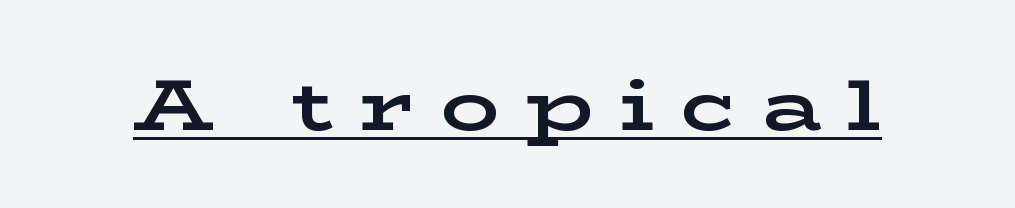
Q: Is the text bold? A: Yes.
Q: Is the text italic (slanted)? A: No, it is upright.
Q: Is the typeface a serif or a sans-serif typeface? A: Serif.
Q: Is the text underlined? A: Yes.
Q: Is the spacing between letters normal or unusually wide? A: Unusually wide.
Q: Width (condensed, normal, or wide)? A: Wide.
Q: Stroke contrast? A: Low.
Q: x-height? A: Medium.
Q: Monospaced? A: No.
